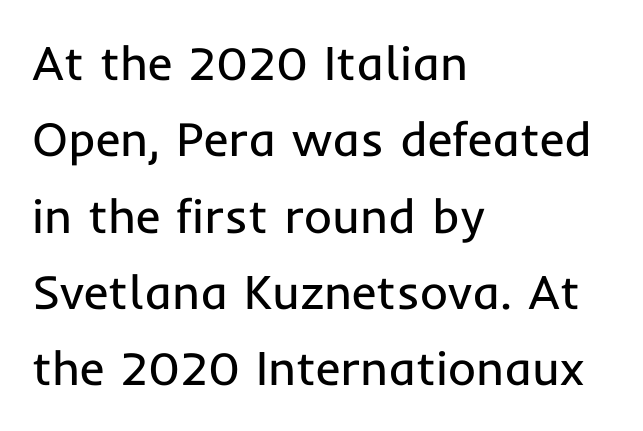
{"serif": "no", "italic": "no", "bold": "no", "weight": "regular", "width": "normal", "stroke_contrast": "low", "x_height": "medium", "monospaced": "no", "underline": "no", "align": "left", "line_spacing": "normal", "line_spacing_ratio": 1.59, "letter_spacing": "normal", "letter_spacing_em": 0.0, "glyph_px": 48}
